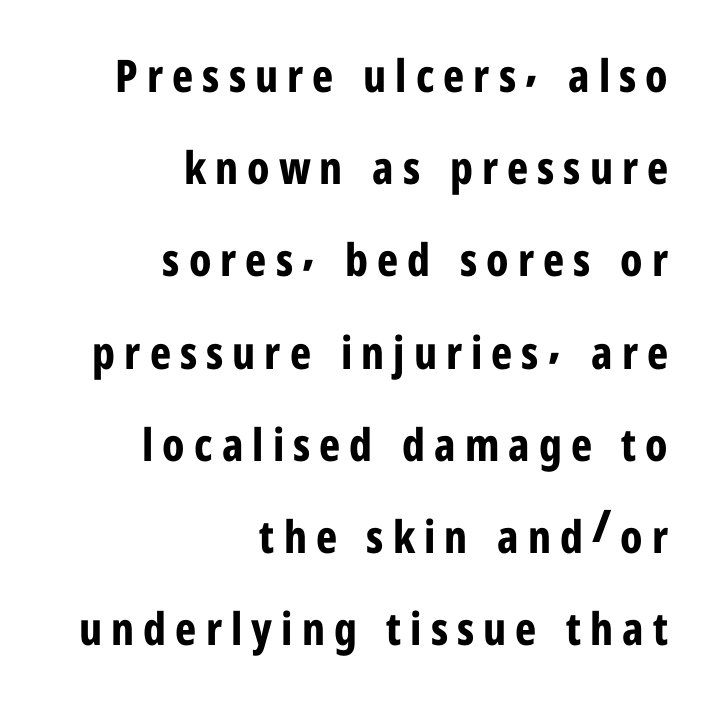
A full-strength bold gives these letters their thick strokes. Each letter keeps its own natural width here, so spacing adapts to shape. These lines were composed using upright roman letters. These lines stack with their right ends in a neat column. In terms of leading, this rendering errs on the spacious side.
